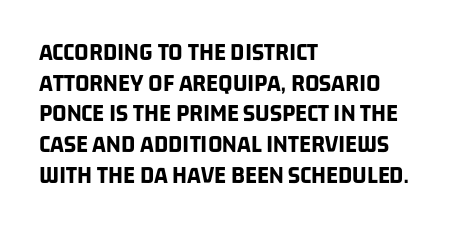
Q: Is the text bold? A: Yes.
Q: Is the text underlined? A: No.
Q: How is the paragraph aligned? A: Left-aligned.
Q: Is the spacing between letters normal or unusually wide? A: Normal.
